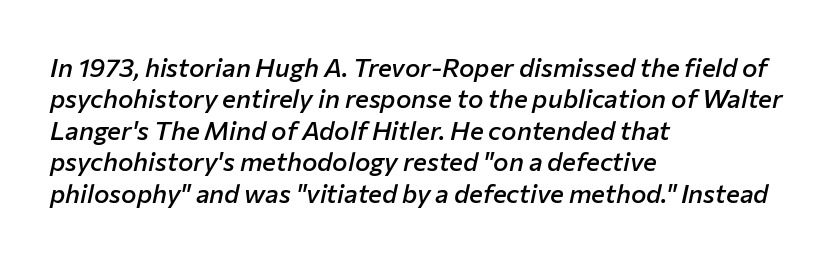
Q: Is the text bold? A: Semi-bold.
Q: Is the text italic (slanted)? A: Yes, it leans right by about 12 degrees.
Q: Is the text underlined? A: No.
Q: How is the paragraph aligned? A: Left-aligned.
Q: Is the spacing between letters normal or unusually wide? A: Normal.
